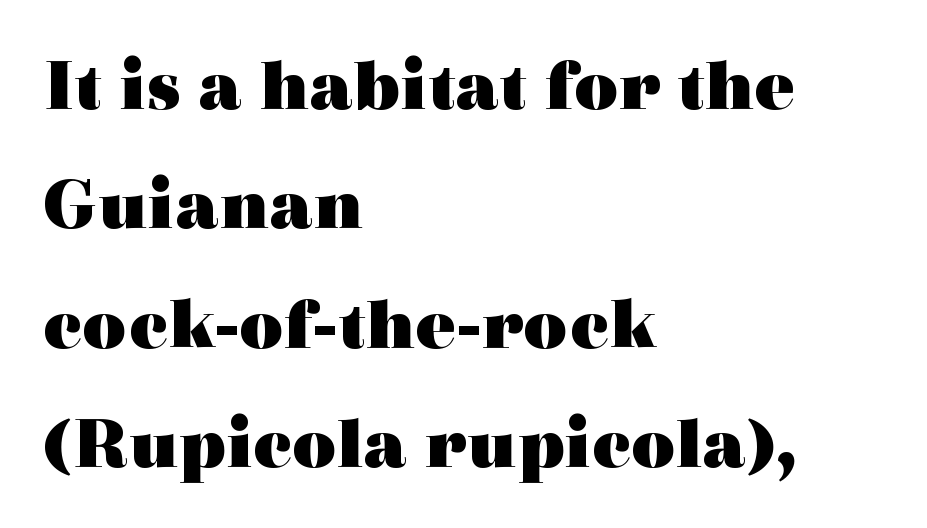
The image shows 76 px heavy, wide serif type, upright; set left-aligned, normal line spacing (1.57x), normal letter spacing, not underlined; a medium x-height.
